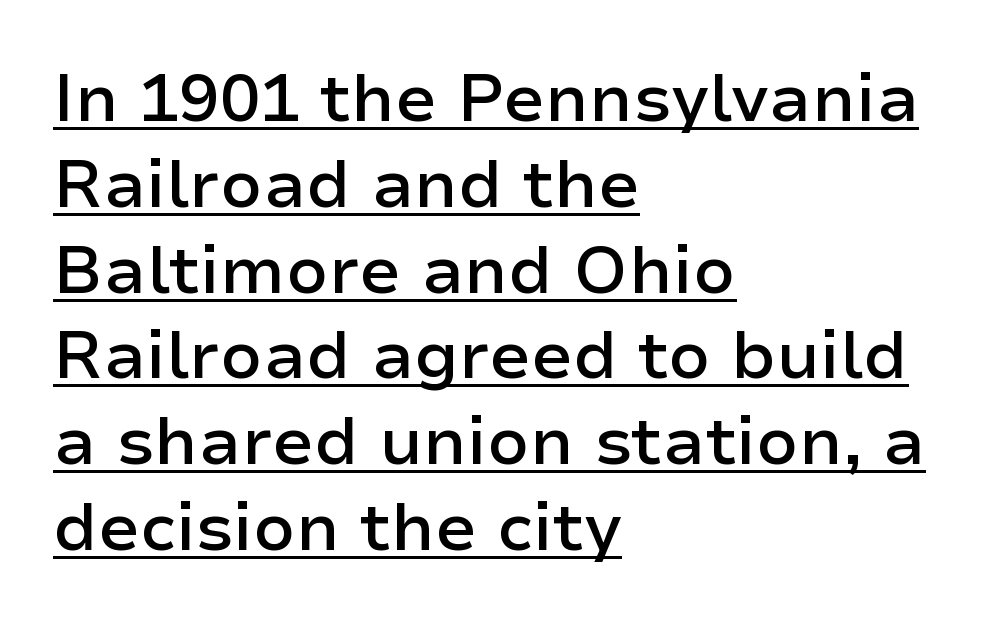
{"serif": "no", "italic": "no", "bold": "semi", "weight": "semibold", "width": "normal", "stroke_contrast": "low", "x_height": "medium", "monospaced": "no", "underline": "yes", "align": "left", "line_spacing": "normal", "line_spacing_ratio": 1.28, "letter_spacing": "normal", "letter_spacing_em": 0.0, "glyph_px": 67}
